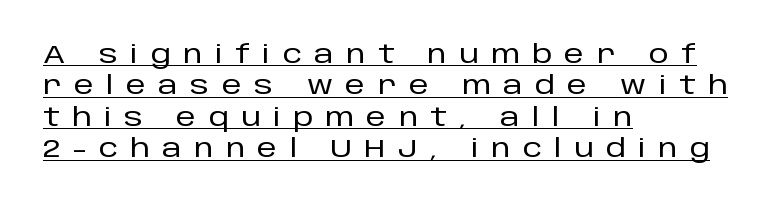
Q: Is the text italic (slanted)? A: No, it is upright.
Q: Is the text underlined? A: Yes.
Q: How is the paragraph aligned? A: Left-aligned.
Q: Is the spacing between letters normal or unusually wide? A: Unusually wide.
Q: Is the spacing between lines tight, normal or loose? A: Normal.
